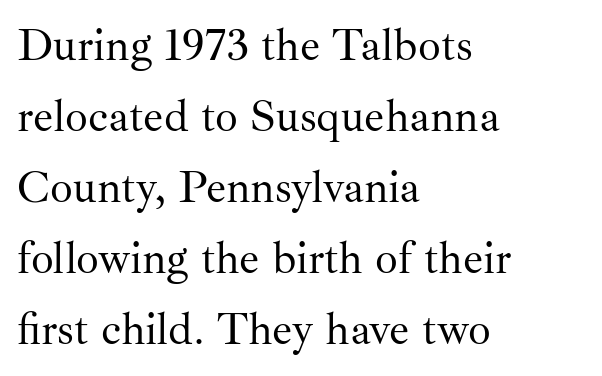
{"serif": "yes", "italic": "no", "bold": "no", "weight": "regular", "width": "normal", "stroke_contrast": "medium", "x_height": "small", "monospaced": "no", "underline": "no", "align": "left", "line_spacing": "normal", "line_spacing_ratio": 1.58, "letter_spacing": "normal", "letter_spacing_em": 0.0, "glyph_px": 45}
